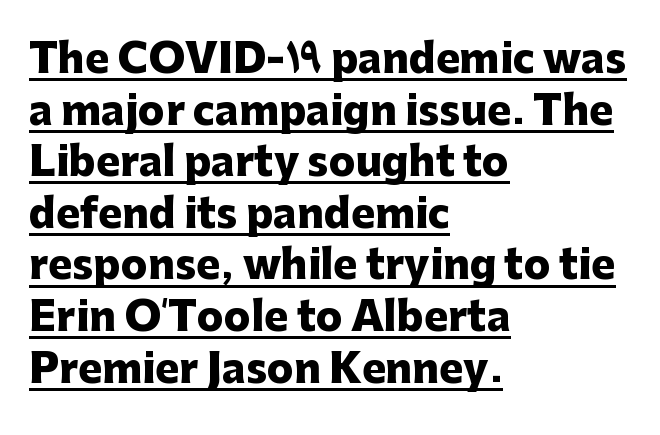
The image shows 40 px heavy sans-serif type, upright; set left-aligned, normal line spacing (1.29x), normal letter spacing, underlined; low stroke contrast and a medium x-height.
